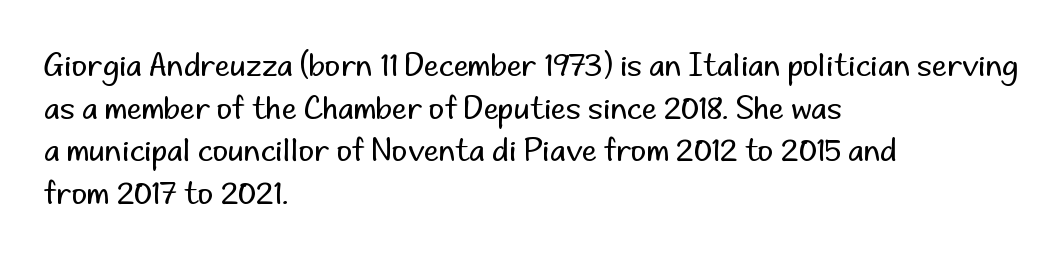
{"serif": "no", "italic": "no", "bold": "no", "weight": "regular", "width": "normal", "stroke_contrast": "low", "x_height": "small", "monospaced": "no", "underline": "no", "align": "left", "line_spacing": "normal", "line_spacing_ratio": 1.42, "letter_spacing": "normal", "letter_spacing_em": 0.0, "glyph_px": 30}
